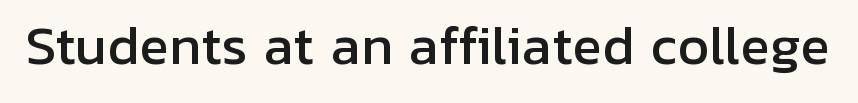
{"serif": "no", "italic": "no", "width": "normal", "stroke_contrast": "low", "x_height": "medium", "monospaced": "no", "underline": "no", "letter_spacing": "normal", "letter_spacing_em": 0.0, "glyph_px": 50}
